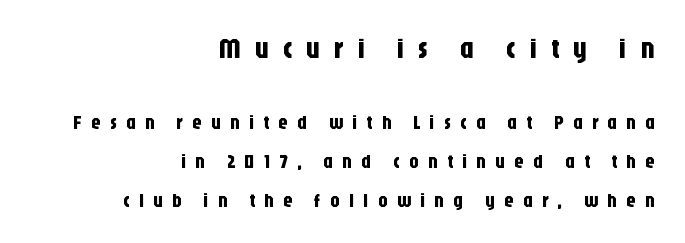
Typographically, this falls in the sans-serif category. The paragraph has a hard right edge and a soft left edge. How would I describe the line gaps? Wide and relaxed. Unmarked baselines from the first word to the last. The letters stand upright; this is a roman face.
